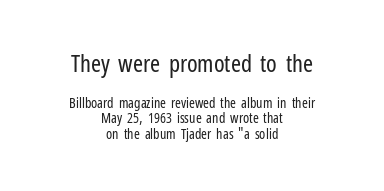
Every character sits straight up, as roman type does. Size hierarchy here favors the leading block over the trailing one. Underlining? Definitely not there. Caption: multi-line text, centered on the measure.
